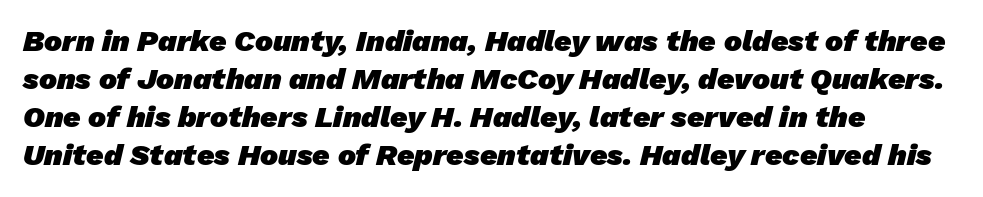
The image shows 30 px heavy sans-serif type; set left-aligned, normal line spacing (1.27x), normal letter spacing, not underlined; low stroke contrast and a medium x-height.
